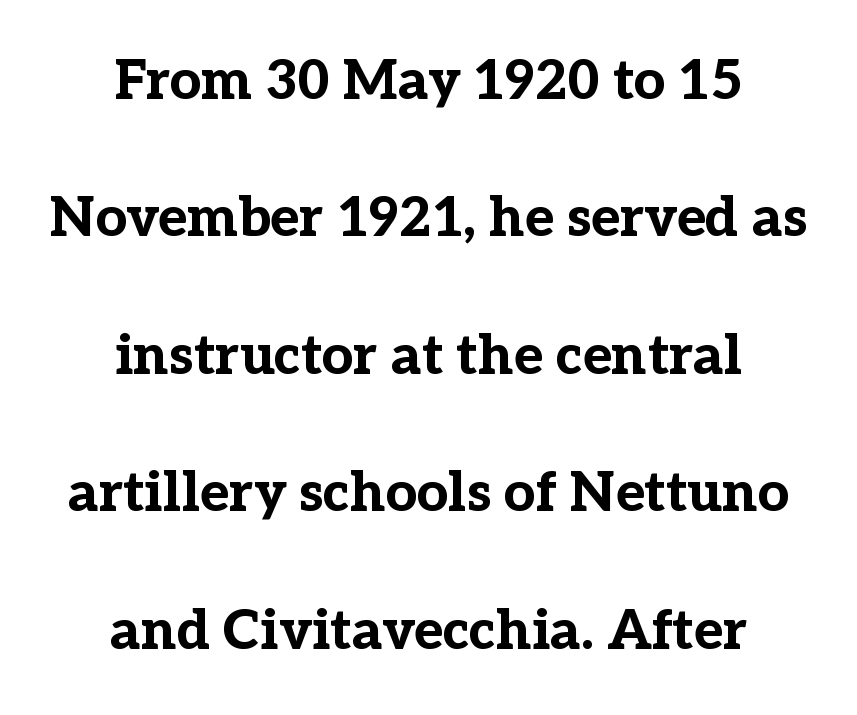
{"serif": "yes", "italic": "no", "bold": "yes", "weight": "bold", "width": "normal", "stroke_contrast": "low", "x_height": "medium", "monospaced": "no", "underline": "no", "align": "center", "line_spacing": "loose", "line_spacing_ratio": 2.5, "letter_spacing": "normal", "letter_spacing_em": 0.0, "glyph_px": 55}
